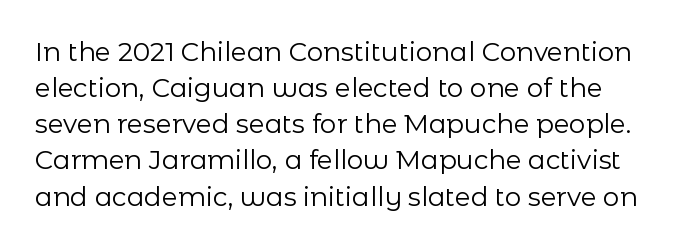
{"italic": "no", "bold": "no", "underline": "no", "line_spacing": "normal", "line_spacing_ratio": 1.39, "letter_spacing": "normal", "letter_spacing_em": 0.0, "glyph_px": 26}
